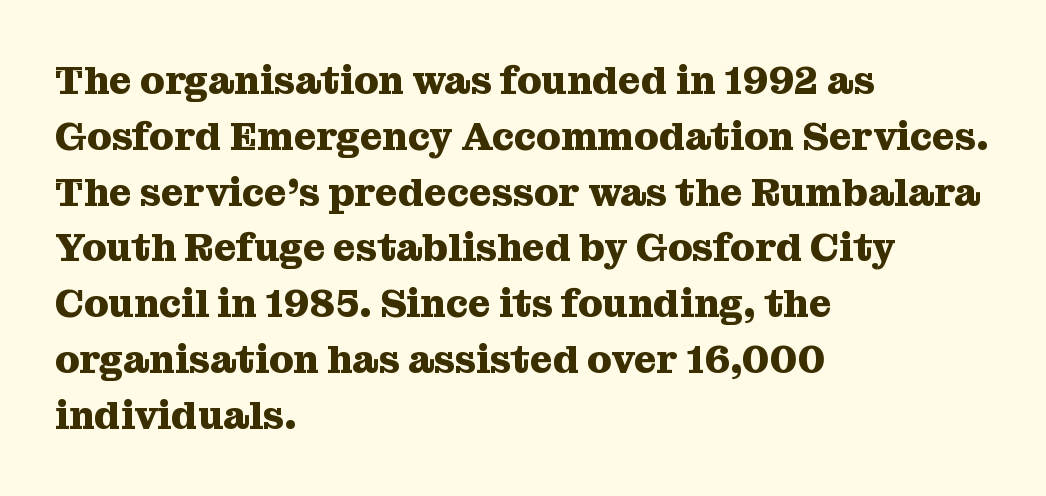
Q: Is the text bold? A: Yes.
Q: Is the text italic (slanted)? A: No, it is upright.
Q: Is the typeface a serif or a sans-serif typeface? A: Serif.
Q: Is the text underlined? A: No.
Q: How is the paragraph aligned? A: Left-aligned.
Q: Is the spacing between letters normal or unusually wide? A: Normal.
Q: Is the spacing between lines tight, normal or loose? A: Normal.
Q: Width (condensed, normal, or wide)? A: Normal.
Q: Stroke contrast? A: Medium.
Q: x-height? A: Medium.
Q: Monospaced? A: No.
